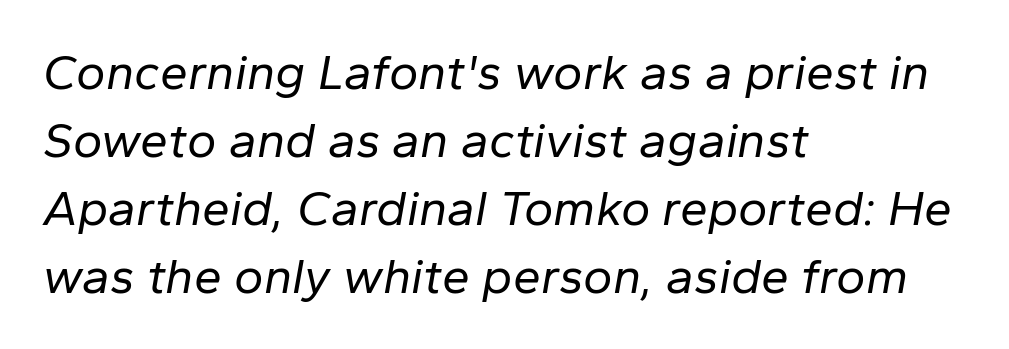
The image shows 50 px regular-weight type, italic (leaning right); set left-aligned, normal line spacing (1.36x), normal letter spacing, not underlined; low stroke contrast and a medium x-height.
